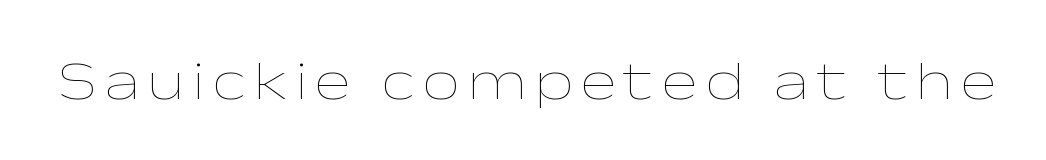
{"italic": "no", "bold": "no", "weight": "thin", "width": "wide", "stroke_contrast": "low", "x_height": "medium", "monospaced": "no", "underline": "no", "glyph_px": 54}
